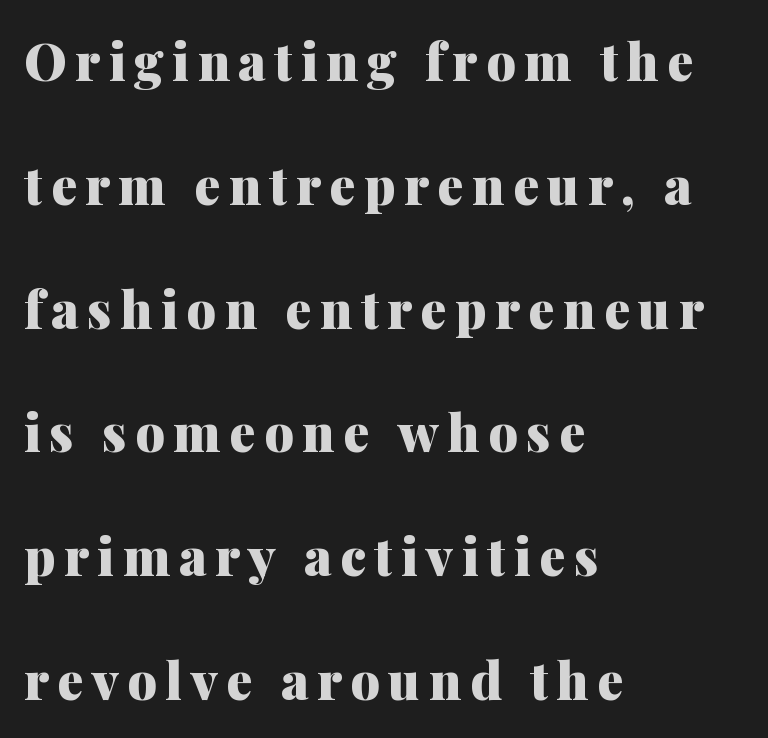
Q: Is the text bold? A: Yes.
Q: Is the text italic (slanted)? A: No, it is upright.
Q: Is the typeface a serif or a sans-serif typeface? A: Serif.
Q: Is the text underlined? A: No.
Q: How is the paragraph aligned? A: Left-aligned.
Q: Is the spacing between lines tight, normal or loose? A: Loose.
Q: Width (condensed, normal, or wide)? A: Normal.
Q: Stroke contrast? A: Medium.
Q: x-height? A: Medium.
Q: Monospaced? A: No.
